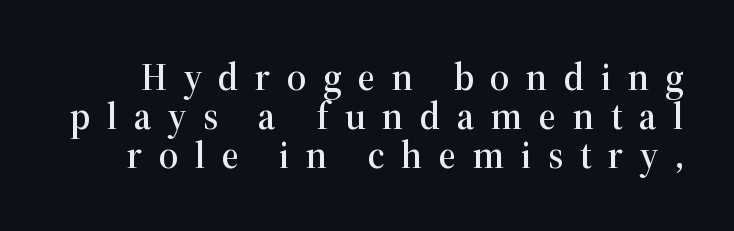
{"serif": "yes", "italic": "no", "width": "normal", "stroke_contrast": "high", "x_height": "medium", "monospaced": "no", "underline": "no", "line_spacing": "tight", "line_spacing_ratio": 1.02, "letter_spacing": "wide", "letter_spacing_em": 0.43, "glyph_px": 38}
